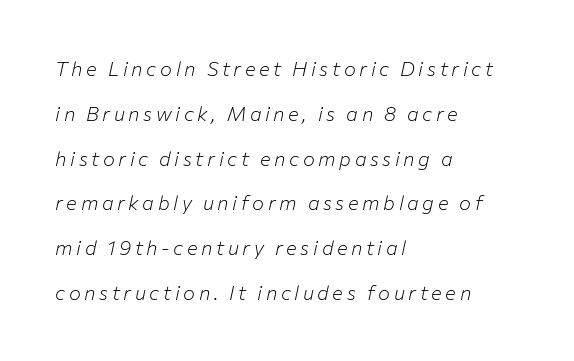
{"italic": "yes", "lean": "right", "slant_degrees": 12, "bold": "no", "underline": "no", "align": "left", "line_spacing": "loose", "line_spacing_ratio": 2.24, "glyph_px": 20}
